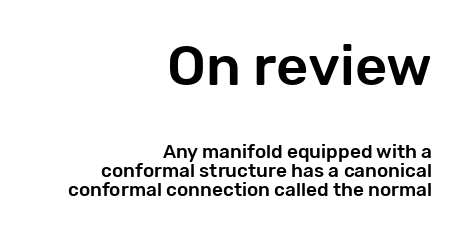
Q: Is the text italic (slanted)? A: No, it is upright.
Q: Is the typeface a serif or a sans-serif typeface? A: Sans-serif.
Q: Is the text underlined? A: No.
Q: How is the paragraph aligned? A: Right-aligned.
Q: Is the spacing between letters normal or unusually wide? A: Normal.
Q: Is the spacing between lines tight, normal or loose? A: Tight.
Q: Which block of text is set in a larger size, the first (top) or the second (bottom)? A: The first (top) one.
Q: Width (condensed, normal, or wide)? A: Normal.
Q: Stroke contrast? A: Low.
Q: x-height? A: Medium.
Q: Monospaced? A: No.
